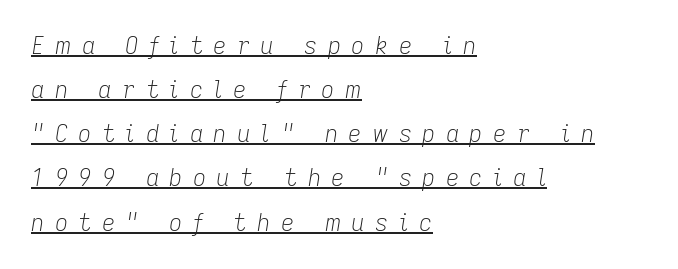
Q: Is the text bold? A: No.
Q: Is the text italic (slanted)? A: Yes, it leans right by about 9 degrees.
Q: Is the text underlined? A: Yes.
Q: How is the paragraph aligned? A: Left-aligned.
Q: Is the spacing between letters normal or unusually wide? A: Unusually wide.
Q: Is the spacing between lines tight, normal or loose? A: Loose.
